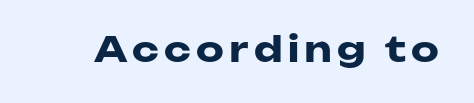
Descenders hang freely into open space. Students, this is bold: see how much ink each stroke carries. Tall strokes in this sample are plumb rather than angled. These lines are composed in type without serifs.
